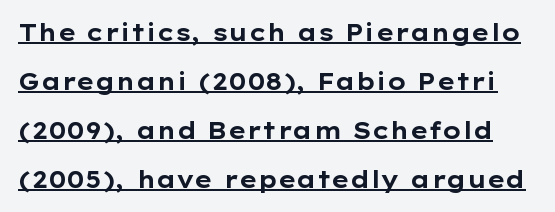
{"italic": "no", "bold": "yes", "underline": "yes", "line_spacing": "loose", "line_spacing_ratio": 2.13, "letter_spacing": "normal", "letter_spacing_em": 0.0, "glyph_px": 23}
